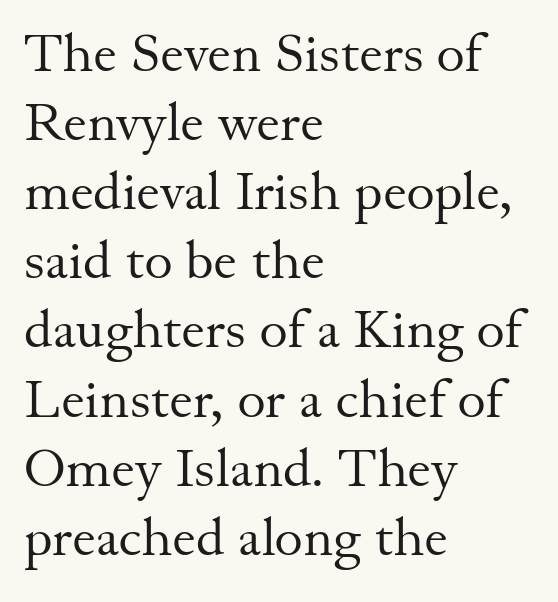
Note the varied advance widths — an 'i' is clearly narrower than an 'm'. The line texture is even and compact thanks to regular tracking. The font's upright variant was chosen for this text. The letterforms sit at book weight or below. Any mark beneath the type? The region is blank. The face used here is seriffed, in the tradition of book romans.
